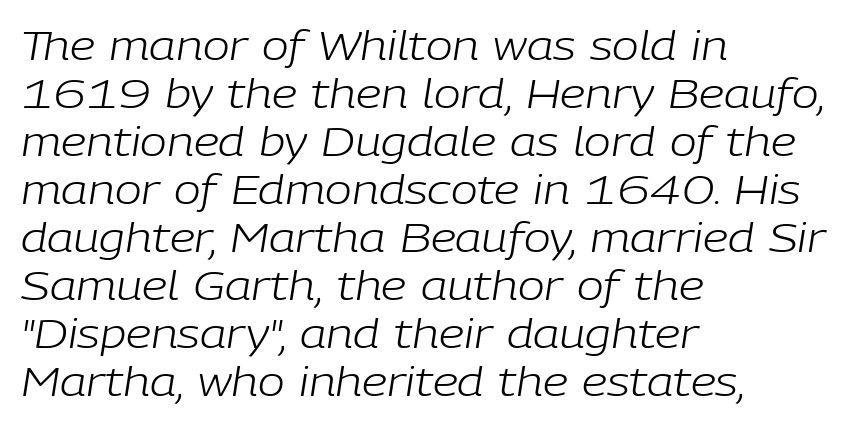
Q: Is the text bold? A: No.
Q: Is the text italic (slanted)? A: Yes, it leans right by about 9 degrees.
Q: Is the text underlined? A: No.
Q: How is the paragraph aligned? A: Left-aligned.
Q: Is the spacing between letters normal or unusually wide? A: Normal.
Q: Width (condensed, normal, or wide)? A: Normal.
Q: Stroke contrast? A: Low.
Q: x-height? A: Medium.
Q: Monospaced? A: No.
